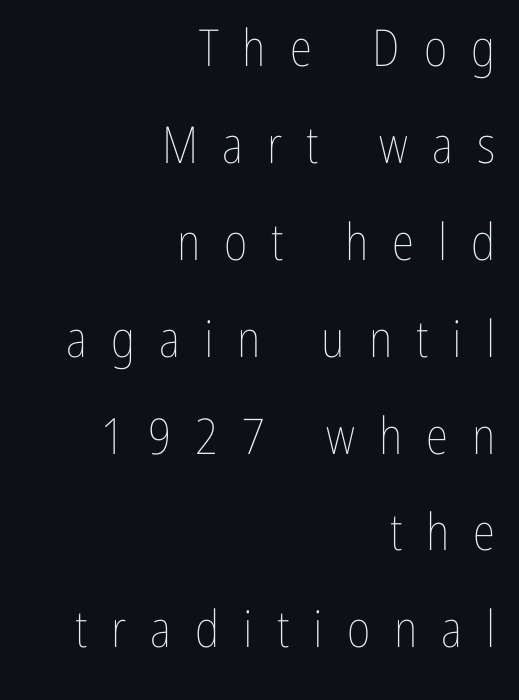
Q: Is the text bold? A: No.
Q: Is the text italic (slanted)? A: No, it is upright.
Q: Is the text underlined? A: No.
Q: How is the paragraph aligned? A: Right-aligned.
Q: Is the spacing between letters normal or unusually wide? A: Unusually wide.
Q: Is the spacing between lines tight, normal or loose? A: Loose.
Q: Width (condensed, normal, or wide)? A: Condensed.
Q: Stroke contrast? A: Low.
Q: x-height? A: Medium.
Q: Monospaced? A: No.
